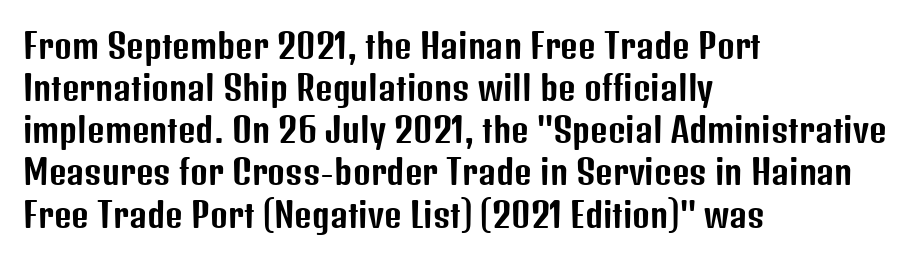
The image shows 34 px condensed sans-serif type, upright; set left-aligned, line spacing 1.24x, normal letter spacing, not underlined; low stroke contrast and a medium x-height.
